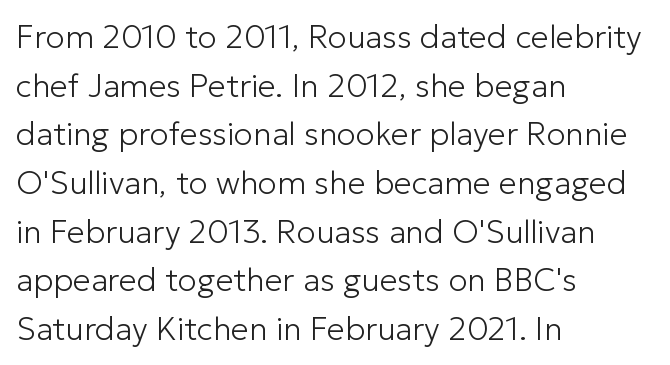
Q: Is the text bold? A: No.
Q: Is the text italic (slanted)? A: No, it is upright.
Q: Is the typeface a serif or a sans-serif typeface? A: Sans-serif.
Q: Is the text underlined? A: No.
Q: How is the paragraph aligned? A: Left-aligned.
Q: Is the spacing between letters normal or unusually wide? A: Normal.
Q: Is the spacing between lines tight, normal or loose? A: Normal.
Q: Width (condensed, normal, or wide)? A: Normal.
Q: Stroke contrast? A: Low.
Q: x-height? A: Medium.
Q: Monospaced? A: No.
